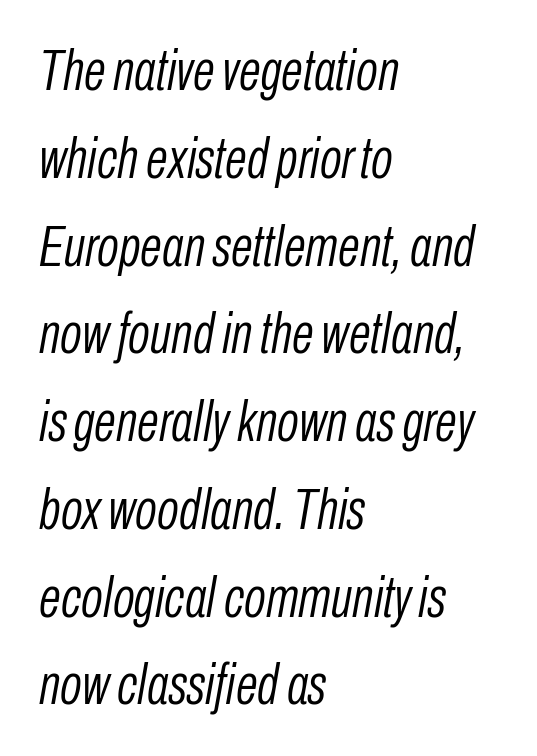
{"italic": "yes", "lean": "right", "slant_degrees": 10, "bold": "no", "weight": "light", "width": "condensed", "stroke_contrast": "low", "x_height": "medium", "monospaced": "no", "underline": "no", "align": "left", "line_spacing": "normal", "line_spacing_ratio": 1.54, "letter_spacing": "normal", "letter_spacing_em": 0.0, "glyph_px": 57}
